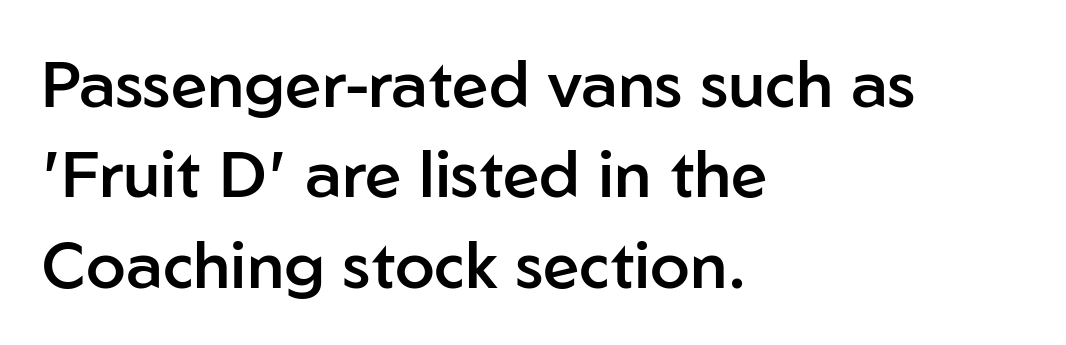
A clean baseline with only descenders dipping below it. Students, observe: this is what conventionally led text looks like. Stems and bowls a touch heavier than normal — semibold. Think of a printed novel: that variable character pitch is what you see here. This is roman type, the default non-slanted kind. One-word summary of the alignment: left.
